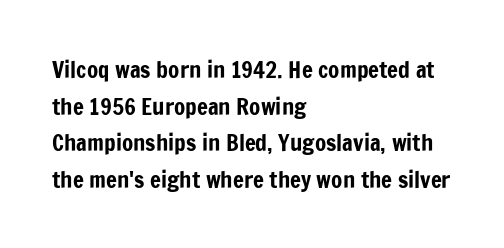
The image shows 23 px text type, upright; set left-aligned, normal line spacing (1.59x), normal letter spacing, not underlined.
